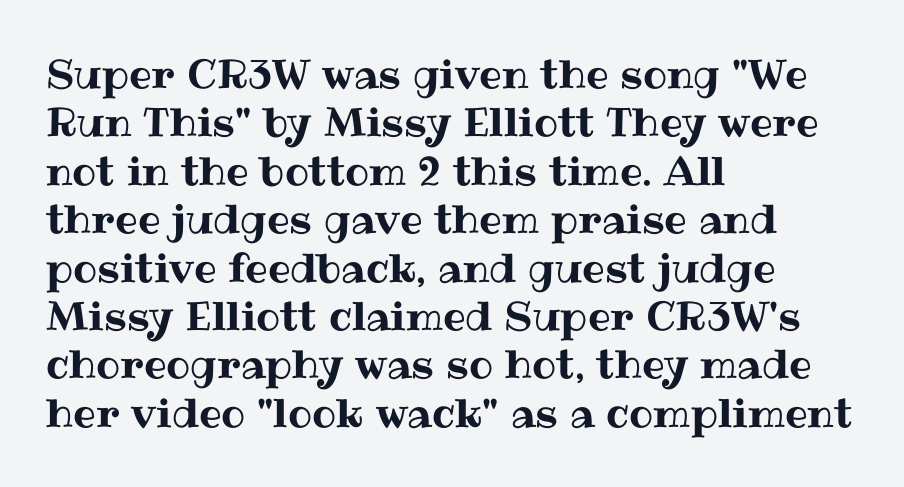
The image shows 40 px text type, upright; set left-aligned, line spacing 1.21x, normal letter spacing, not underlined; medium stroke contrast and a medium x-height.
